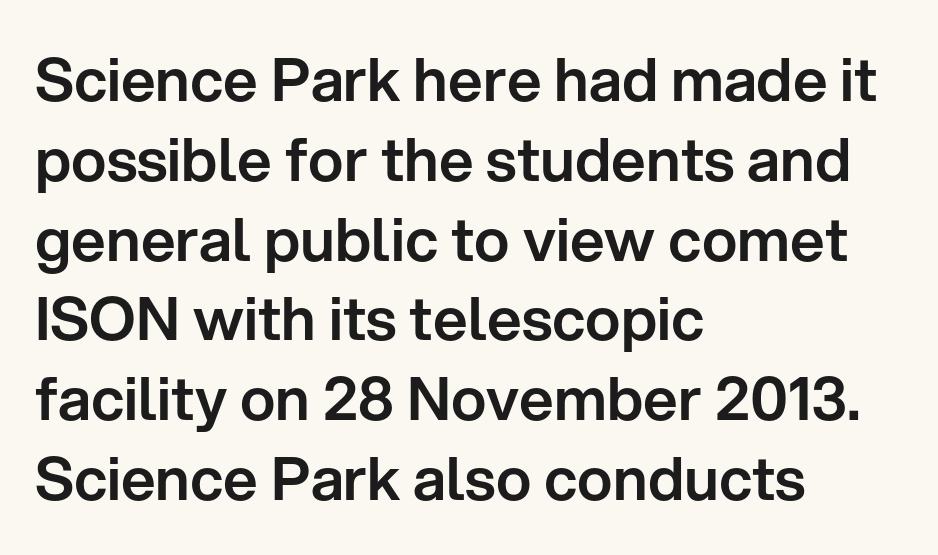
In CSS terms this would be text-align: left. These lines keep a tight, regular rhythm from letter to letter. To sum up the face: it is a sans, with no serifs. Clear beneath every line of the passage. The rendering uses natural spacing where letterforms have individual widths.
